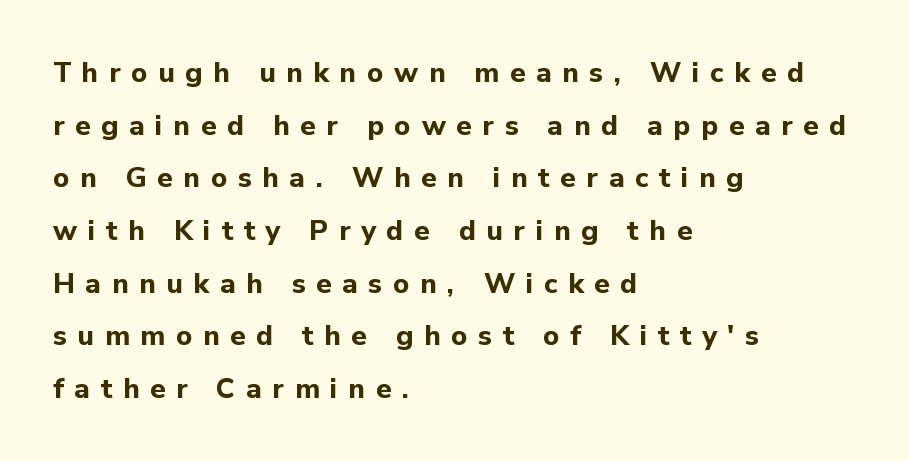
Caption: multi-line text, flush left, ragged right. Think of a printed novel: that variable character pitch is what you see here. Check where the strokes stop: nothing finishes them off — pure sans. The space directly below the letters is spotless. Tall strokes in this sample are plumb rather than angled.
